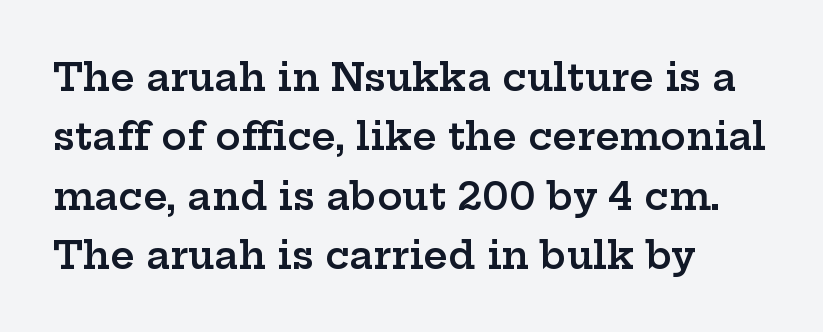
The image shows 38 px semibold, wide serif type, upright; set left-aligned, normal line spacing (1.56x), normal letter spacing, not underlined; low stroke contrast and a medium x-height.
